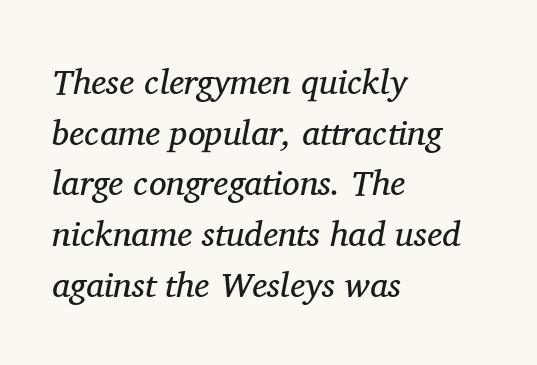
Q: Is the text bold? A: No.
Q: Is the text italic (slanted)? A: Yes, it leans right by about 11 degrees.
Q: Is the typeface a serif or a sans-serif typeface? A: Serif.
Q: Is the text underlined? A: No.
Q: How is the paragraph aligned? A: Left-aligned.
Q: Is the spacing between letters normal or unusually wide? A: Normal.
Q: Is the spacing between lines tight, normal or loose? A: Normal.
Q: Width (condensed, normal, or wide)? A: Normal.
Q: Stroke contrast? A: Medium.
Q: x-height? A: Medium.
Q: Monospaced? A: No.
